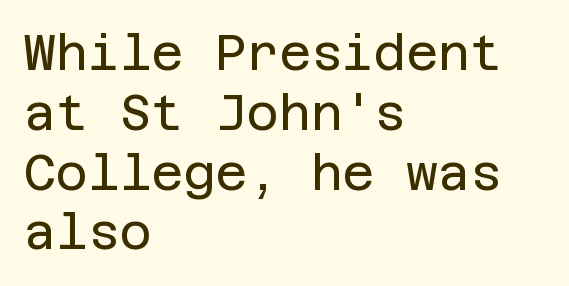
{"serif": "no", "italic": "no", "bold": "no", "weight": "regular", "width": "normal", "stroke_contrast": "low", "x_height": "large", "underline": "no", "align": "left", "line_spacing_ratio": 1.22, "letter_spacing": "normal", "letter_spacing_em": 0.0, "glyph_px": 49}
